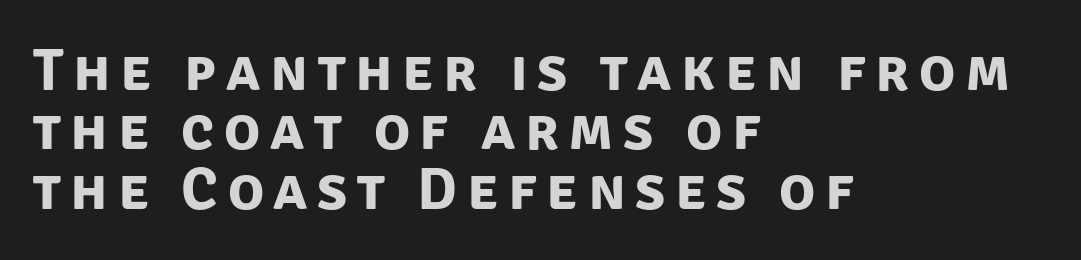
The passage shown is not underscored anywhere. To sum up the face: it is a sans, with no serifs. Is the block centered? No — it sits flush against the left margin. These lines are rendered in a variable-pitch font. Horizontal bands of white between lines are thin slivers. The typesetting leans heavy: a genuine bold.
